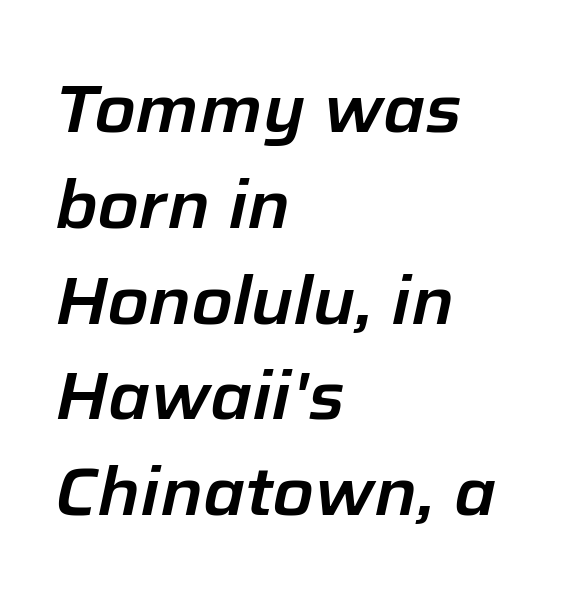
Descender tails drop into unmarked territory. Visually the block forms a straight wall on the left and a jagged coastline on the right. Italic? Definitely — the glyphs are oblique. The rendering uses a moderate line-height, typical for paragraphs. These lines keep a tight, regular rhythm from letter to letter.
